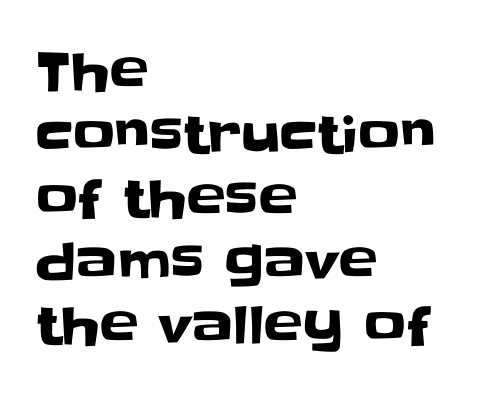
The image shows 52 px sans-serif type, upright; set left-aligned, line spacing 1.22x, normal letter spacing, not underlined; low stroke contrast and a large x-height.
